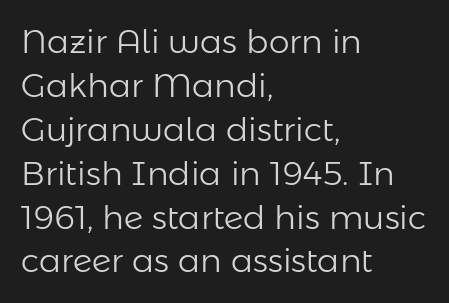
The image shows 33 px light sans-serif type, upright; set left-aligned, normal line spacing (1.33x), normal letter spacing, not underlined; low stroke contrast and a medium x-height.
